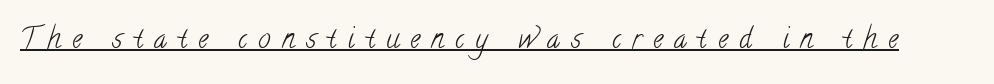
The sample's only ornament is a line tracing under the words. Old-style or modern, the face here clearly has serifs. Substantial extra tracking has been applied to these lines. Summary of weight: not heavy and not bold.
